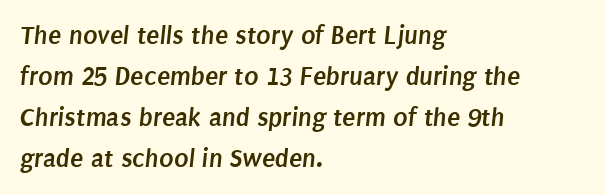
The image shows 27 px bold type; set left-aligned, normal line spacing (1.52x), normal letter spacing, not underlined.
